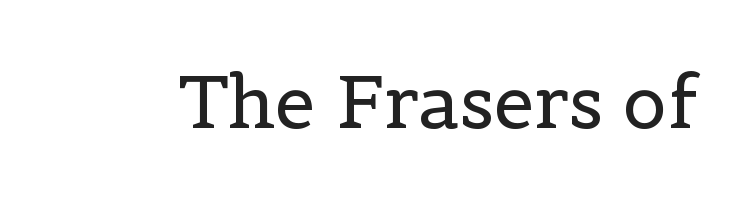
Stems and bowls with no extra thickness — not bold. A roman cut, with each character standing at attention. A typesetter would call this proportional, since set widths differ per character. Nobody touched the tracking dial on this one.
